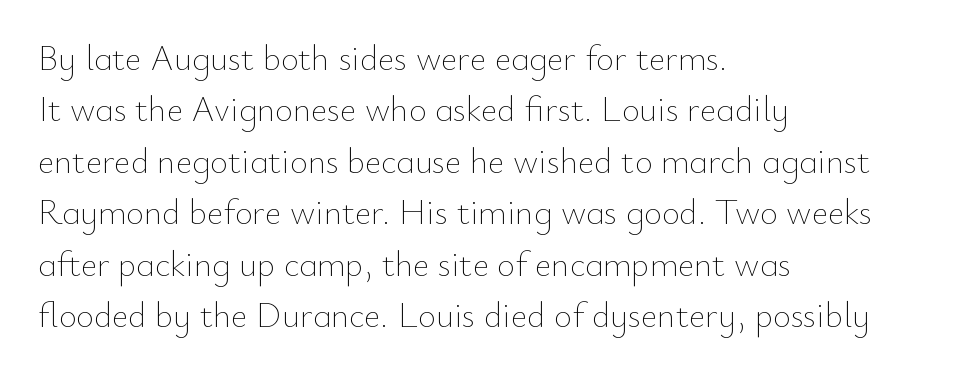
Spacing between characters is what you'd get straight out of the box. When letters stand straight like this, we call the style roman or upright. The rag falls on the right side of this text block. A clean baseline with only descenders dipping below it.
